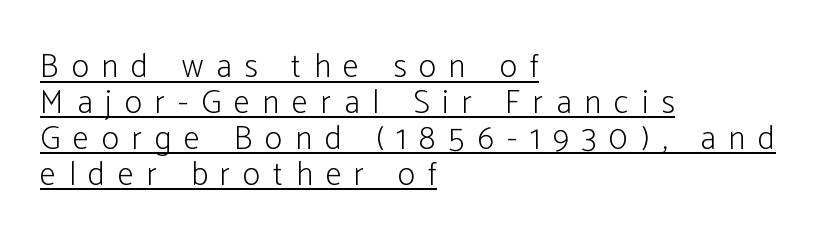
{"serif": "no", "italic": "no", "bold": "no", "weight": "light", "width": "condensed", "stroke_contrast": "low", "x_height": "medium", "monospaced": "no", "underline": "yes", "align": "left", "line_spacing": "tight", "line_spacing_ratio": 1.09, "letter_spacing": "wide", "letter_spacing_em": 0.39, "glyph_px": 33}
